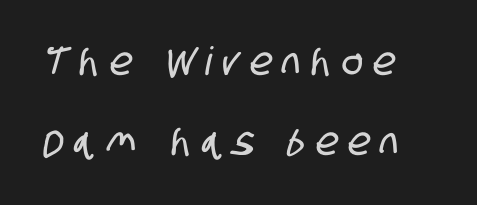
Q: Is the typeface a serif or a sans-serif typeface? A: Sans-serif.
Q: Is the text underlined? A: No.
Q: How is the paragraph aligned? A: Left-aligned.
Q: Is the spacing between letters normal or unusually wide? A: Unusually wide.
Q: Is the spacing between lines tight, normal or loose? A: Loose.
Q: Width (condensed, normal, or wide)? A: Condensed.
Q: Stroke contrast? A: Low.
Q: x-height? A: Large.
Q: Monospaced? A: No.
